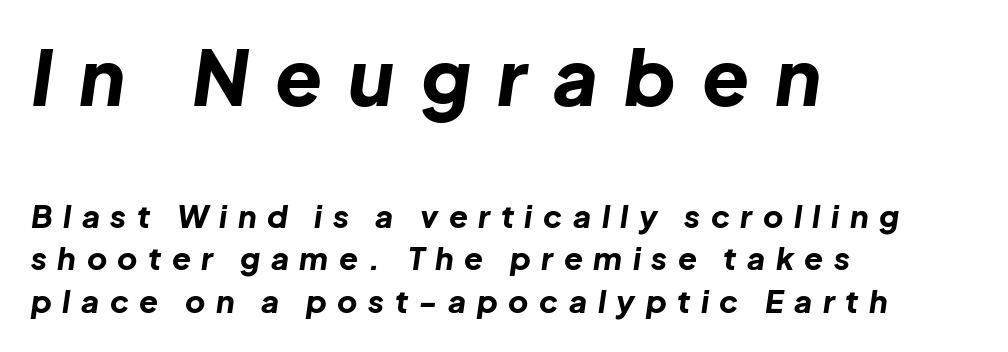
The image shows 77 px bold type, italic (leaning right); set left-aligned, normal line spacing (1.36x), unusually wide letter spacing (+0.34 em), not underlined; the first (top) block is 2.48x larger; low stroke contrast and a medium x-height.
